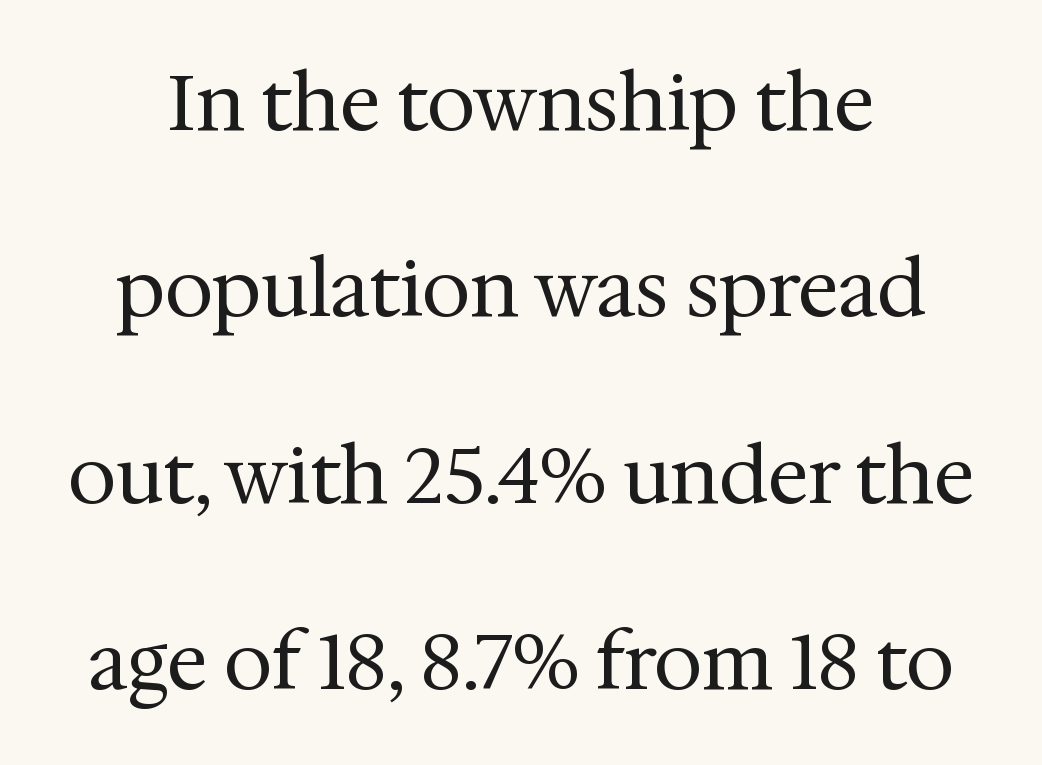
{"serif": "yes", "italic": "no", "bold": "no", "weight": "regular", "width": "normal", "stroke_contrast": "medium", "x_height": "medium", "monospaced": "no", "underline": "no", "line_spacing": "loose", "line_spacing_ratio": 2.39, "letter_spacing": "normal", "letter_spacing_em": 0.0, "glyph_px": 78}
